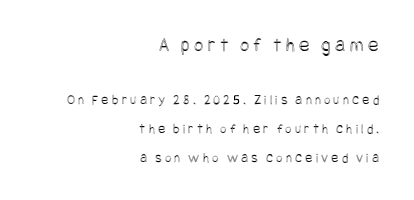
Q: Is the text italic (slanted)? A: No, it is upright.
Q: Is the text underlined? A: No.
Q: How is the paragraph aligned? A: Right-aligned.
Q: Is the spacing between letters normal or unusually wide? A: Unusually wide.
Q: Is the spacing between lines tight, normal or loose? A: Loose.
Q: Which block of text is set in a larger size, the first (top) or the second (bottom)? A: The first (top) one.
